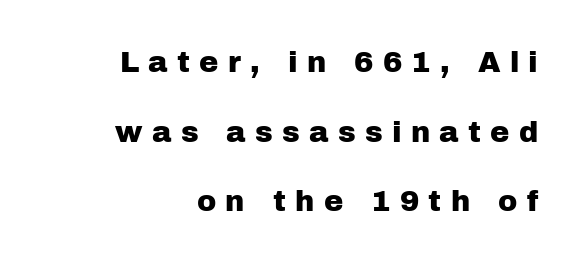
{"serif": "no", "italic": "no", "width": "normal", "stroke_contrast": "low", "x_height": "medium", "monospaced": "no", "underline": "no", "align": "right", "line_spacing": "loose", "line_spacing_ratio": 2.4, "letter_spacing": "wide", "letter_spacing_em": 0.32, "glyph_px": 29}
